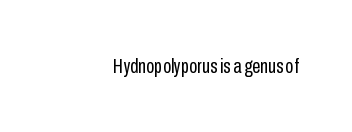
{"italic": "no", "bold": "no", "underline": "no", "letter_spacing": "normal", "letter_spacing_em": 0.0, "glyph_px": 21}
